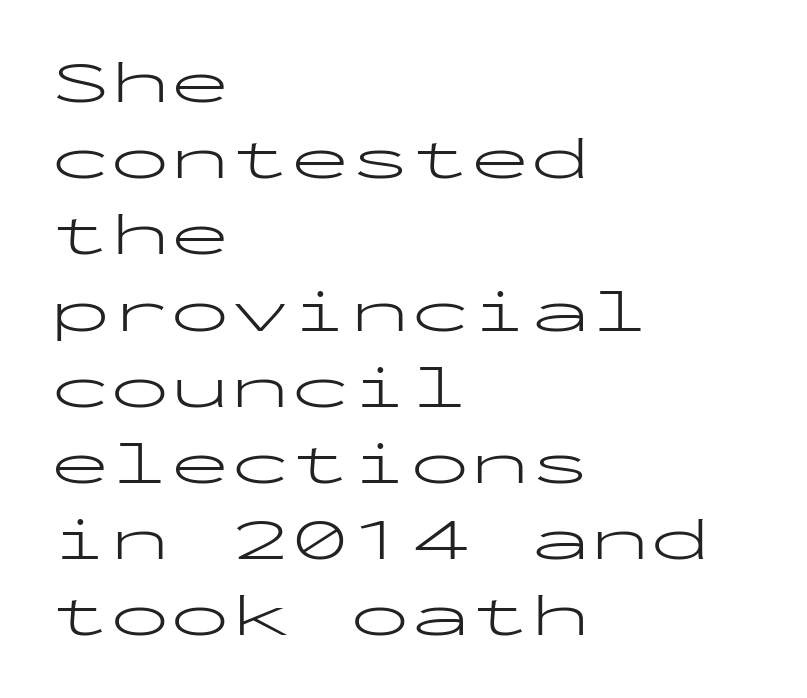
The image shows 60 px light, wide sans-serif type, upright, monospaced; set left-aligned, normal line spacing (1.27x), normal letter spacing, not underlined; low stroke contrast and a medium x-height.
